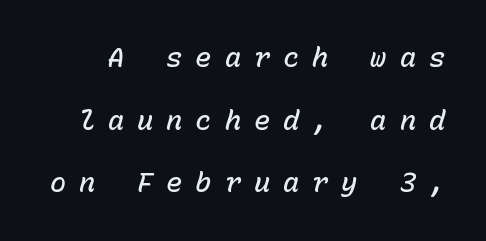
{"italic": "yes", "lean": "right", "slant_degrees": 15, "bold": "semi", "underline": "no", "line_spacing": "loose", "line_spacing_ratio": 2.32, "letter_spacing": "wide", "letter_spacing_em": 0.48, "glyph_px": 27}
